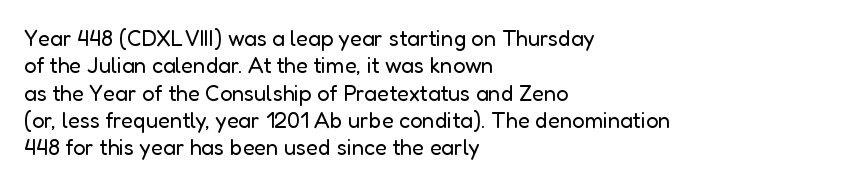
Rendered with straight, roman letterforms. Weight: not bold — regular or lighter. Words appear dense and cohesive because spacing is normal. Horizontal alignment here is leftward, the default for most running prose. A clean baseline with only descenders dipping below it.
